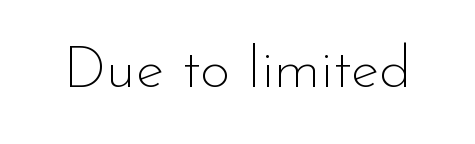
Q: Is the text bold? A: No.
Q: Is the text italic (slanted)? A: No, it is upright.
Q: Is the typeface a serif or a sans-serif typeface? A: Sans-serif.
Q: Is the text underlined? A: No.
Q: Is the spacing between letters normal or unusually wide? A: Normal.
Q: Width (condensed, normal, or wide)? A: Normal.
Q: Stroke contrast? A: Low.
Q: x-height? A: Small.
Q: Monospaced? A: No.
